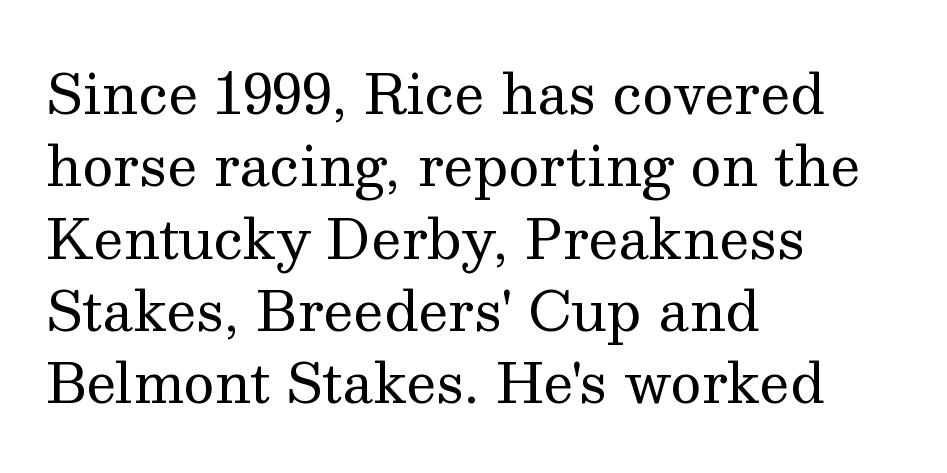
{"serif": "yes", "italic": "no", "bold": "no", "weight": "regular", "width": "normal", "stroke_contrast": "medium", "x_height": "medium", "monospaced": "no", "underline": "no", "align": "left", "line_spacing": "normal", "line_spacing_ratio": 1.34, "letter_spacing": "normal", "letter_spacing_em": 0.0, "glyph_px": 54}
